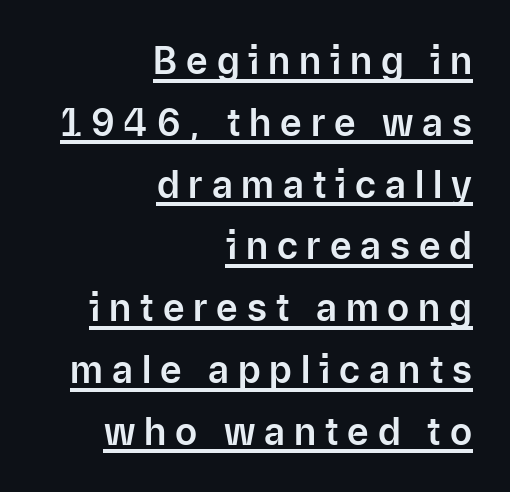
{"serif": "no", "italic": "no", "width": "normal", "stroke_contrast": "low", "x_height": "medium", "monospaced": "no", "underline": "yes", "align": "right", "line_spacing": "normal", "line_spacing_ratio": 1.67, "letter_spacing": "wide", "letter_spacing_em": 0.24, "glyph_px": 37}
